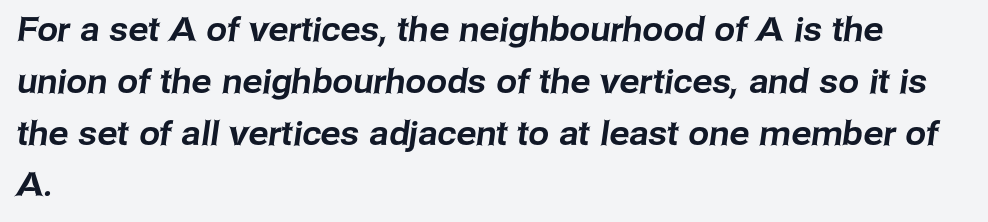
{"serif": "no", "width": "normal", "stroke_contrast": "low", "x_height": "medium", "monospaced": "no", "underline": "no", "align": "left", "line_spacing": "normal", "line_spacing_ratio": 1.57, "letter_spacing": "normal", "letter_spacing_em": 0.0, "glyph_px": 33}
